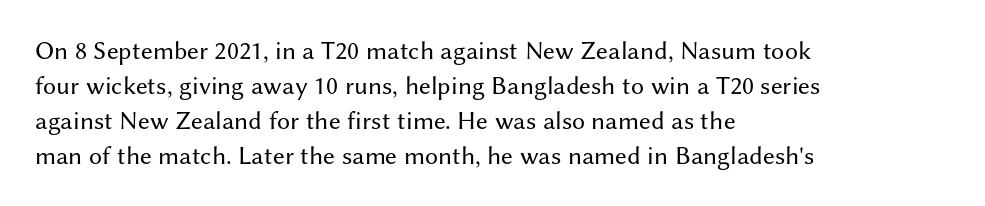
The image shows 26 px text type, upright; set left-aligned, normal line spacing (1.34x), normal letter spacing, not underlined.
